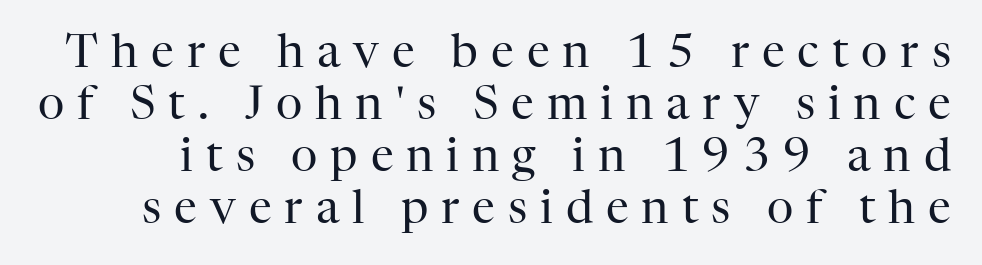
If you measured baseline to baseline, you'd find a short distance. Letterform terminals end in serifs throughout the passage. The baseline area is clear. Posture: upright roman.
